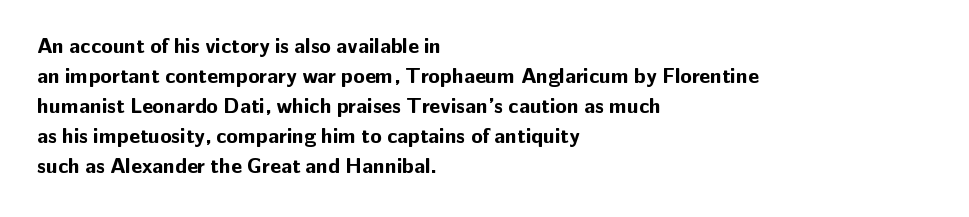
Q: Is the text bold? A: Yes.
Q: Is the text italic (slanted)? A: No, it is upright.
Q: Is the text underlined? A: No.
Q: How is the paragraph aligned? A: Left-aligned.
Q: Is the spacing between letters normal or unusually wide? A: Normal.
Q: Is the spacing between lines tight, normal or loose? A: Normal.
